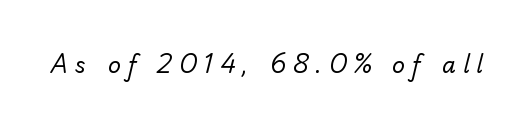
Q: Is the text bold? A: No.
Q: Is the text underlined? A: No.
Q: Is the spacing between letters normal or unusually wide? A: Unusually wide.
